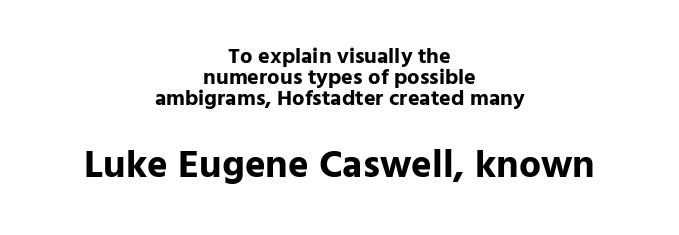
{"serif": "no", "italic": "no", "bold": "yes", "weight": "bold", "width": "normal", "stroke_contrast": "low", "x_height": "medium", "monospaced": "no", "underline": "no", "align": "center", "line_spacing": "tight", "line_spacing_ratio": 0.96, "letter_spacing": "normal", "letter_spacing_em": 0.0, "larger_block": "second", "size_ratio": 1.77, "glyph_px": 39}
